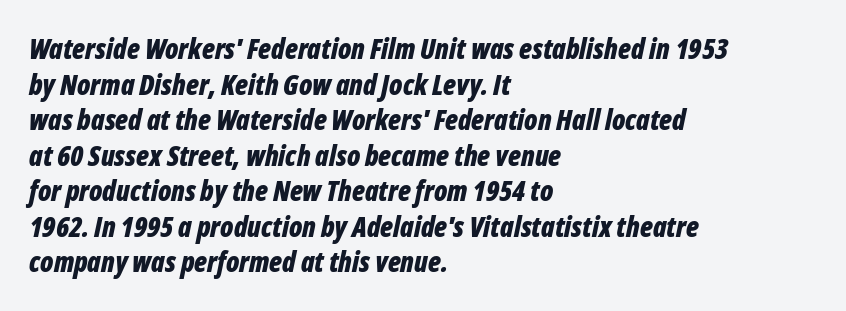
Q: Is the text bold? A: Yes.
Q: Is the text italic (slanted)? A: Yes, it leans right by about 12 degrees.
Q: Is the text underlined? A: No.
Q: How is the paragraph aligned? A: Left-aligned.
Q: Is the spacing between letters normal or unusually wide? A: Normal.
Q: Is the spacing between lines tight, normal or loose? A: Normal.
Q: Width (condensed, normal, or wide)? A: Condensed.
Q: Stroke contrast? A: Low.
Q: x-height? A: Medium.
Q: Monospaced? A: No.
